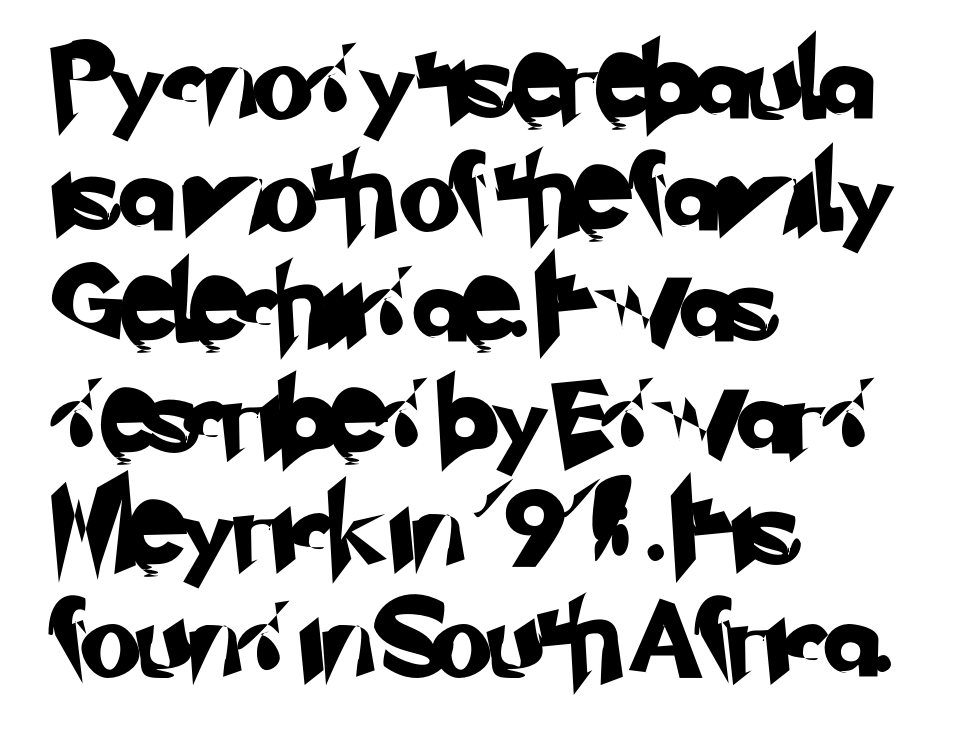
{"serif": "no", "width": "normal", "stroke_contrast": "low", "x_height": "small", "monospaced": "no", "underline": "no", "align": "left", "line_spacing": "normal", "line_spacing_ratio": 1.45, "letter_spacing": "normal", "letter_spacing_em": 0.0, "glyph_px": 77}
